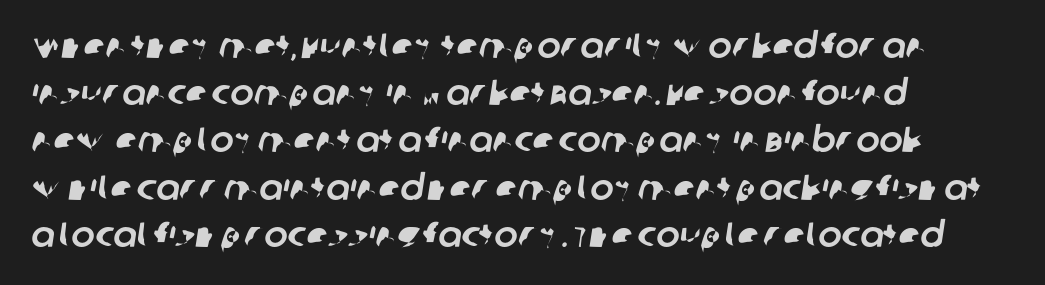
Q: Is the typeface a serif or a sans-serif typeface? A: Sans-serif.
Q: Is the text underlined? A: No.
Q: How is the paragraph aligned? A: Left-aligned.
Q: Is the spacing between letters normal or unusually wide? A: Normal.
Q: Is the spacing between lines tight, normal or loose? A: Normal.
Q: Width (condensed, normal, or wide)? A: Normal.
Q: Stroke contrast? A: Low.
Q: x-height? A: Large.
Q: Monospaced? A: No.
